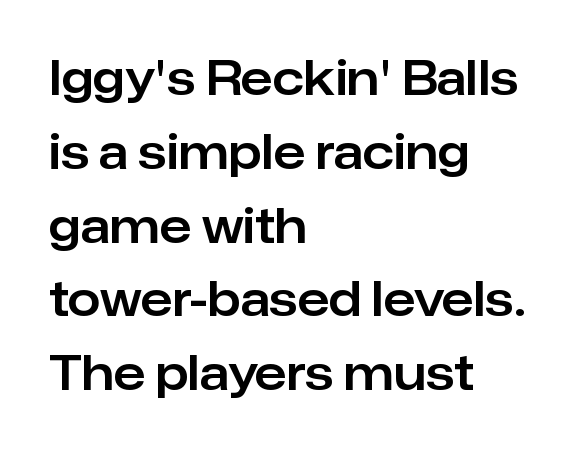
Q: Is the text italic (slanted)? A: No, it is upright.
Q: Is the typeface a serif or a sans-serif typeface? A: Sans-serif.
Q: Is the text underlined? A: No.
Q: How is the paragraph aligned? A: Left-aligned.
Q: Is the spacing between letters normal or unusually wide? A: Normal.
Q: Is the spacing between lines tight, normal or loose? A: Normal.
Q: Width (condensed, normal, or wide)? A: Normal.
Q: Stroke contrast? A: Low.
Q: x-height? A: Medium.
Q: Monospaced? A: No.
